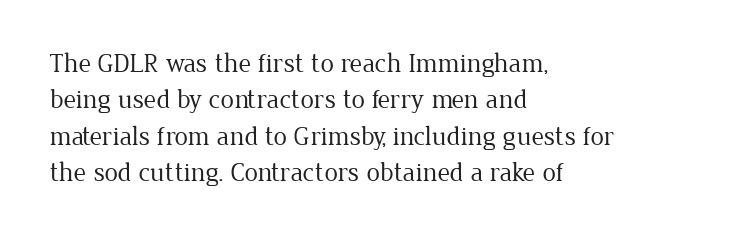
Q: Is the text bold? A: No.
Q: Is the text italic (slanted)? A: No, it is upright.
Q: Is the text underlined? A: No.
Q: How is the paragraph aligned? A: Left-aligned.
Q: Is the spacing between letters normal or unusually wide? A: Normal.
Q: Is the spacing between lines tight, normal or loose? A: Normal.
